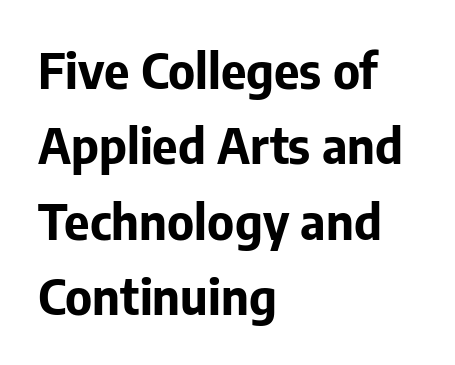
If you measured baseline to baseline, you'd find a middling distance. Is this a sans? Yes — the strokes have no serifs. Spacing verdict: proportional, widths tailored to each character. Glyph-to-glyph distance matches everyday printed text.
